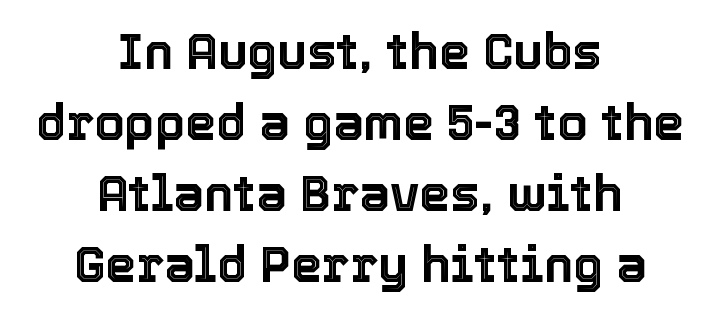
The strip under each line holds only bare page. Characters remain perfectly vertical along every line. Does the leading feel generous? No, just average. Note the varied advance widths — an 'i' is clearly narrower than an 'm'. Default kerning and tracking; the words read as compact shapes. The compositor balanced each line on the midline.
